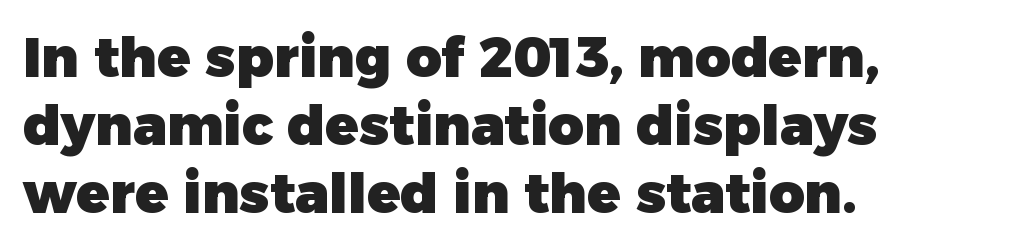
Q: Is the text bold? A: Yes.
Q: Is the text italic (slanted)? A: No, it is upright.
Q: Is the typeface a serif or a sans-serif typeface? A: Sans-serif.
Q: Is the text underlined? A: No.
Q: How is the paragraph aligned? A: Left-aligned.
Q: Is the spacing between letters normal or unusually wide? A: Normal.
Q: Width (condensed, normal, or wide)? A: Normal.
Q: Stroke contrast? A: Low.
Q: x-height? A: Medium.
Q: Monospaced? A: No.
